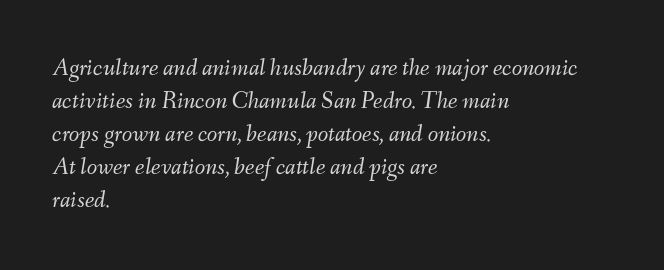
Q: Is the text bold? A: No.
Q: Is the text italic (slanted)? A: Yes, it leans right by about 9 degrees.
Q: Is the text underlined? A: No.
Q: How is the paragraph aligned? A: Left-aligned.
Q: Is the spacing between letters normal or unusually wide? A: Normal.
Q: Is the spacing between lines tight, normal or loose? A: Normal.
